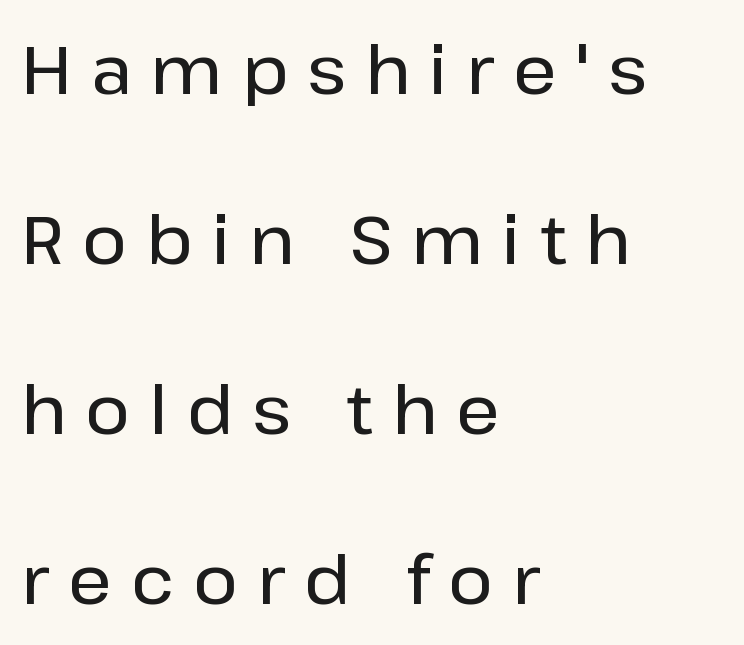
{"serif": "no", "italic": "no", "width": "normal", "stroke_contrast": "low", "x_height": "medium", "monospaced": "no", "underline": "no", "align": "left", "line_spacing": "loose", "line_spacing_ratio": 2.5, "letter_spacing": "wide", "letter_spacing_em": 0.28, "glyph_px": 68}
